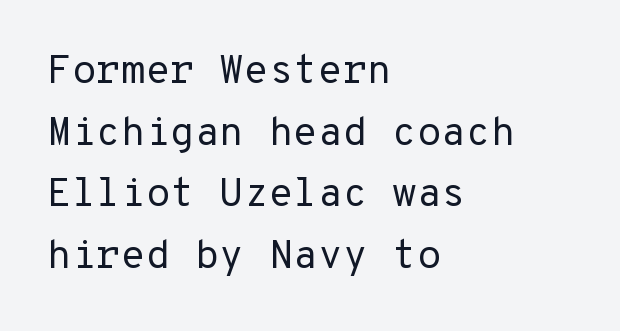
Q: Is the text bold? A: No.
Q: Is the text italic (slanted)? A: No, it is upright.
Q: Is the typeface a serif or a sans-serif typeface? A: Sans-serif.
Q: Is the text underlined? A: No.
Q: How is the paragraph aligned? A: Left-aligned.
Q: Is the spacing between letters normal or unusually wide? A: Normal.
Q: Is the spacing between lines tight, normal or loose? A: Normal.
Q: Width (condensed, normal, or wide)? A: Normal.
Q: Stroke contrast? A: Low.
Q: x-height? A: Medium.
